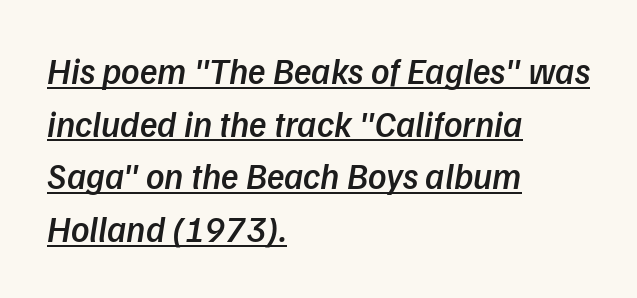
Unlike a traditional serif, this face leaves its strokes unadorned. The passage shown is typed in a proportional face where columns would drift. In CSS terms this would be text-align: left. The lettering is marked with a stroke running underneath it. Regular leading. The passage shown is semibold, sitting just below true bold.
